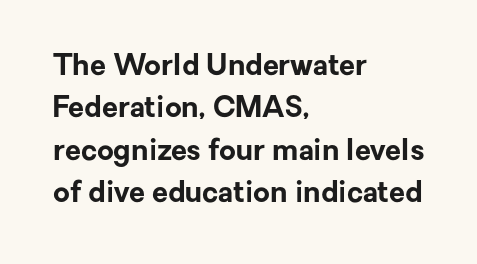
Honestly, the letter spacing is just normal — you wouldn't notice it. When letters stand straight like this, we call the style roman or upright. Unlike a traditional serif, this face leaves its strokes unadorned. The rendering uses natural spacing where letterforms have individual widths.
